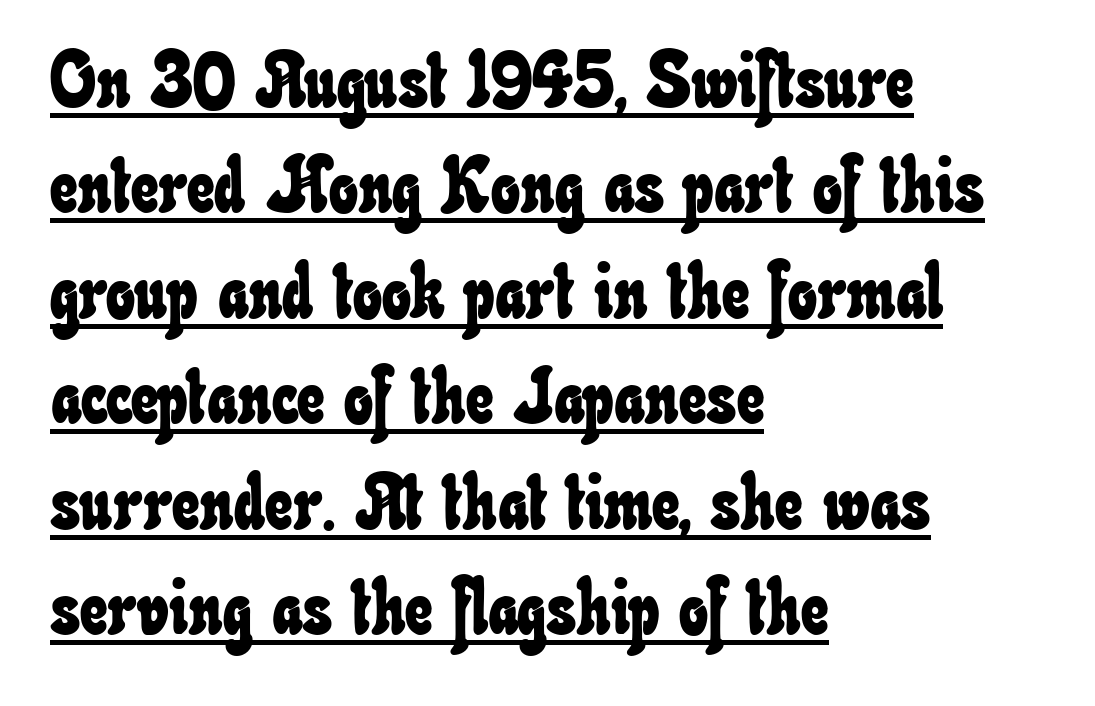
The image shows 77 px condensed type; set left-aligned, normal line spacing (1.37x), normal letter spacing, underlined; low stroke contrast and a small x-height.
